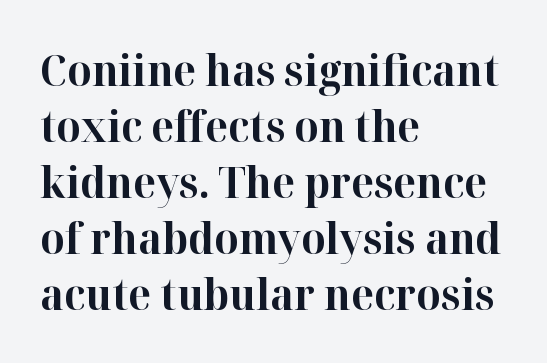
The image shows 43 px bold serif type, upright; set left-aligned, normal line spacing (1.3x), normal letter spacing, not underlined; high stroke contrast and a medium x-height.
